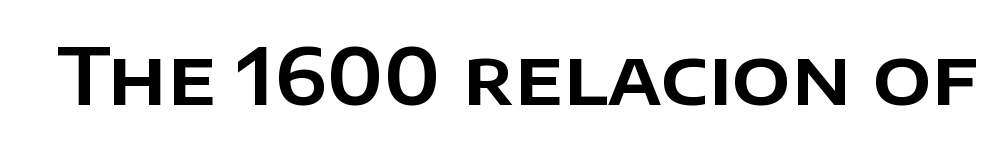
The passage shown has conventional tracking throughout. Looks like regular typesetting: each glyph gets only the width it needs. The string is rendered with underlining switched off. A typesetter would label this face a sans. Characters remain perfectly vertical along every line.
